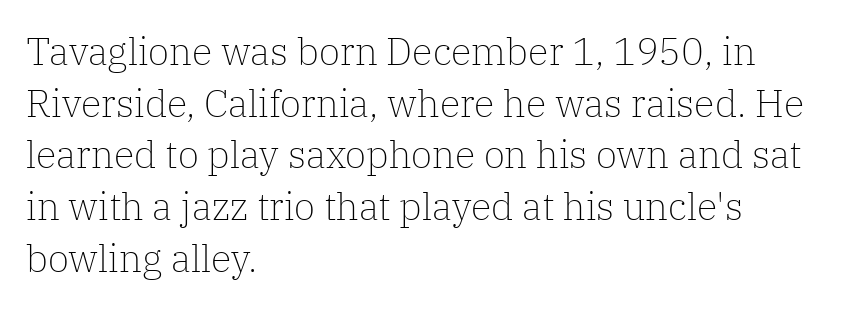
The rows are spaced the way most documents space them. Varying glyph widths throughout — classic text-font behaviour. Serifs: yes, visible at the terminals of the letterforms. Ordinary non-slanted type is in use. Heaviness? Minimal to ordinary, like unemphasized prose.
